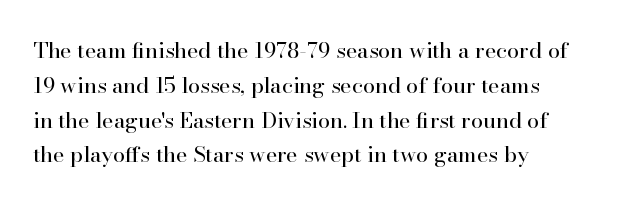
Q: Is the text bold? A: No.
Q: Is the text italic (slanted)? A: No, it is upright.
Q: Is the text underlined? A: No.
Q: How is the paragraph aligned? A: Left-aligned.
Q: Is the spacing between letters normal or unusually wide? A: Normal.
Q: Is the spacing between lines tight, normal or loose? A: Normal.
